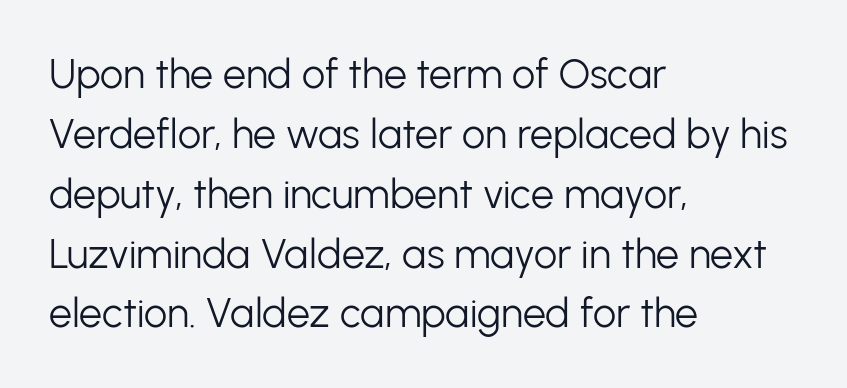
Q: Is the text bold? A: No.
Q: Is the text italic (slanted)? A: No, it is upright.
Q: Is the typeface a serif or a sans-serif typeface? A: Sans-serif.
Q: Is the text underlined? A: No.
Q: How is the paragraph aligned? A: Left-aligned.
Q: Is the spacing between letters normal or unusually wide? A: Normal.
Q: Is the spacing between lines tight, normal or loose? A: Normal.
Q: Width (condensed, normal, or wide)? A: Normal.
Q: Stroke contrast? A: Low.
Q: x-height? A: Medium.
Q: Monospaced? A: No.
